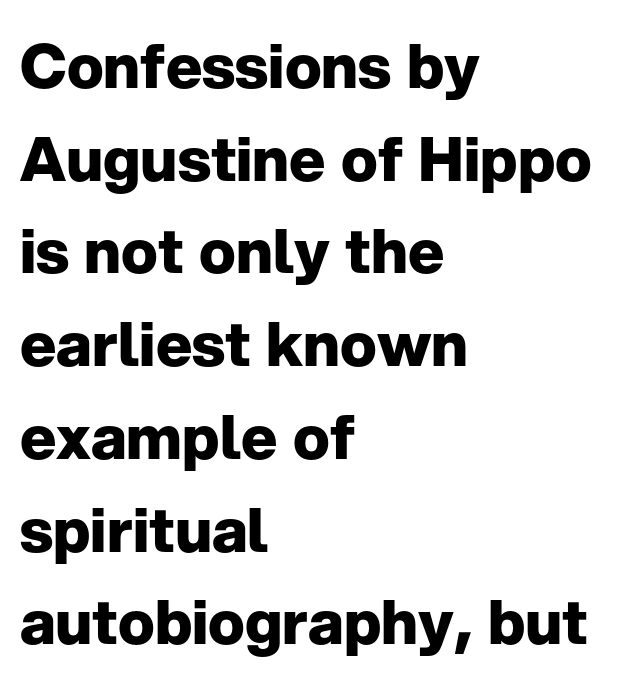
The image shows 61 px heavy sans-serif type, upright; set left-aligned, normal line spacing (1.52x), normal letter spacing, not underlined; low stroke contrast and a medium x-height.
